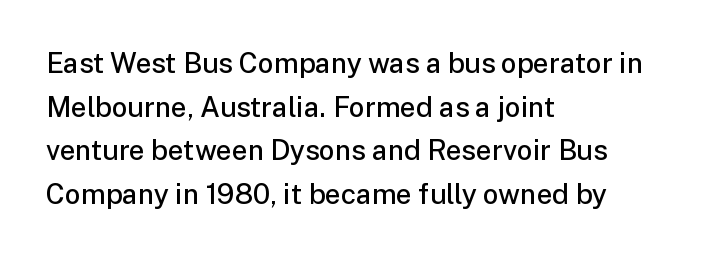
Q: Is the text bold? A: Semi-bold.
Q: Is the text italic (slanted)? A: No, it is upright.
Q: Is the typeface a serif or a sans-serif typeface? A: Sans-serif.
Q: Is the text underlined? A: No.
Q: How is the paragraph aligned? A: Left-aligned.
Q: Is the spacing between letters normal or unusually wide? A: Normal.
Q: Is the spacing between lines tight, normal or loose? A: Normal.
Q: Width (condensed, normal, or wide)? A: Normal.
Q: Stroke contrast? A: Low.
Q: x-height? A: Medium.
Q: Monospaced? A: No.
